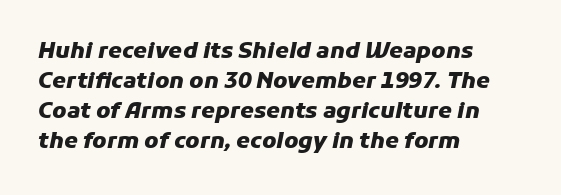
Italic: yes, the glyphs are oblique. Is the letter spacing exaggerated? No — it looks like the ordinary default. The string is rendered with underlining switched off. Reading down the block, your eye returns to a fixed left position each line. The passage shown is emphatically bold.
